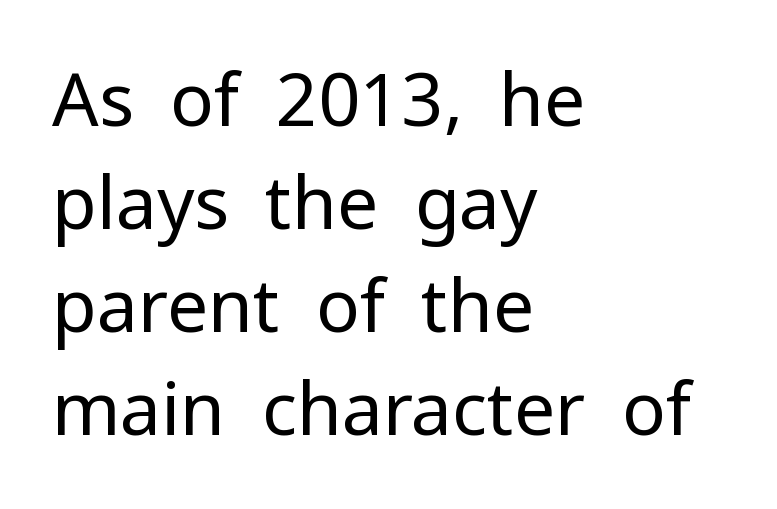
Q: Is the text bold? A: No.
Q: Is the text italic (slanted)? A: No, it is upright.
Q: Is the typeface a serif or a sans-serif typeface? A: Sans-serif.
Q: Is the text underlined? A: No.
Q: How is the paragraph aligned? A: Left-aligned.
Q: Is the spacing between letters normal or unusually wide? A: Normal.
Q: Is the spacing between lines tight, normal or loose? A: Normal.
Q: Width (condensed, normal, or wide)? A: Normal.
Q: Stroke contrast? A: Low.
Q: x-height? A: Medium.
Q: Monospaced? A: No.
